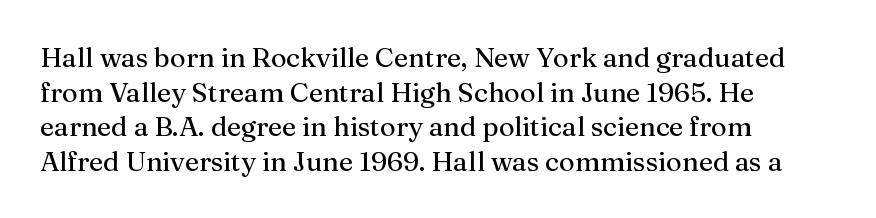
Q: Is the text italic (slanted)? A: No, it is upright.
Q: Is the text underlined? A: No.
Q: How is the paragraph aligned? A: Left-aligned.
Q: Is the spacing between letters normal or unusually wide? A: Normal.
Q: Is the spacing between lines tight, normal or loose? A: Normal.
